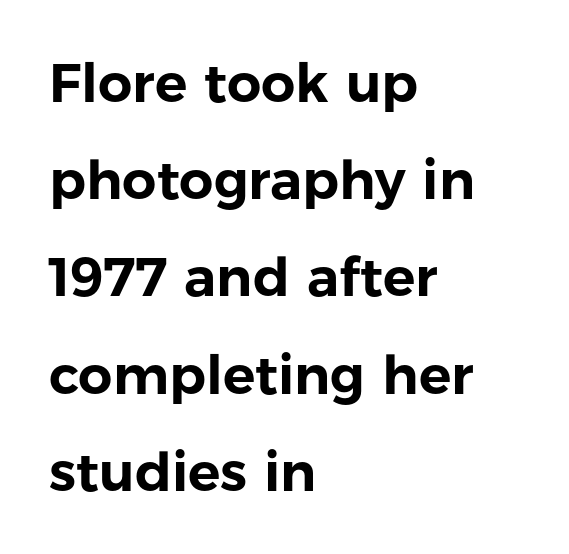
{"serif": "no", "italic": "no", "width": "normal", "stroke_contrast": "low", "x_height": "medium", "monospaced": "no", "underline": "no", "align": "left", "line_spacing_ratio": 1.8, "letter_spacing": "normal", "letter_spacing_em": 0.0, "glyph_px": 54}
